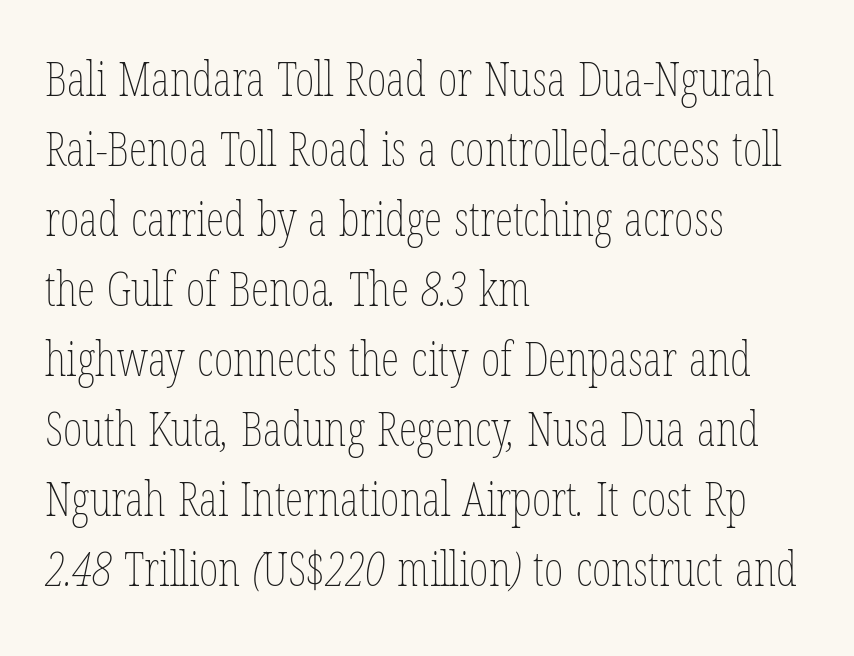
Q: Is the text bold? A: No.
Q: Is the text underlined? A: No.
Q: How is the paragraph aligned? A: Left-aligned.
Q: Is the spacing between letters normal or unusually wide? A: Normal.
Q: Is the spacing between lines tight, normal or loose? A: Normal.
Q: Width (condensed, normal, or wide)? A: Condensed.
Q: Stroke contrast? A: Low.
Q: x-height? A: Medium.
Q: Monospaced? A: No.
